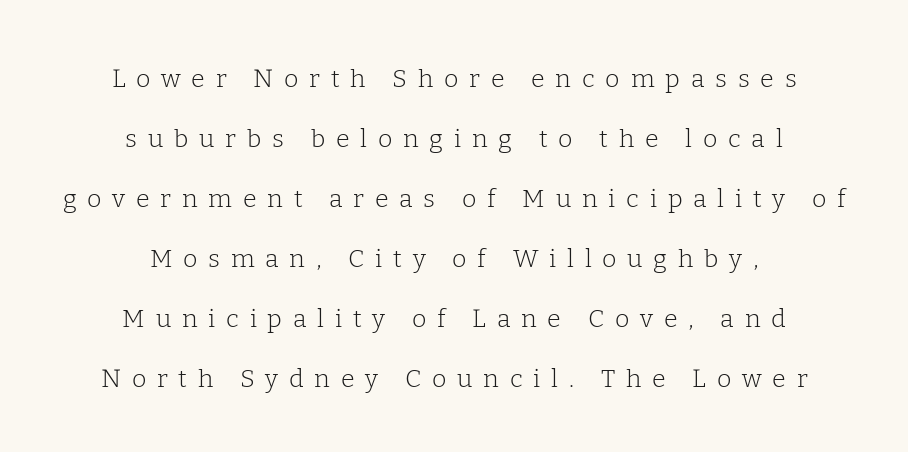
Q: Is the text bold? A: No.
Q: Is the text italic (slanted)? A: No, it is upright.
Q: Is the text underlined? A: No.
Q: How is the paragraph aligned? A: Centered.
Q: Is the spacing between letters normal or unusually wide? A: Unusually wide.
Q: Is the spacing between lines tight, normal or loose? A: Loose.
